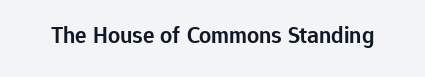
Quick note: underline off. Rendered with straight, roman letterforms. Each word holds together tightly as a unit, with standard inter-letter gaps. Slightly chunky letters — semibold, I'd say, not full bold.
